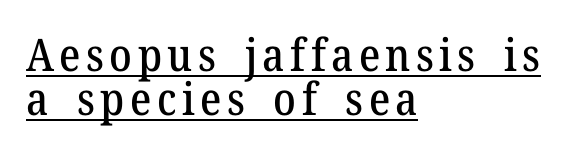
Q: Is the text italic (slanted)? A: No, it is upright.
Q: Is the typeface a serif or a sans-serif typeface? A: Serif.
Q: Is the text underlined? A: Yes.
Q: How is the paragraph aligned? A: Left-aligned.
Q: Is the spacing between lines tight, normal or loose? A: Tight.
Q: Width (condensed, normal, or wide)? A: Normal.
Q: Stroke contrast? A: Medium.
Q: x-height? A: Medium.
Q: Monospaced? A: No.
